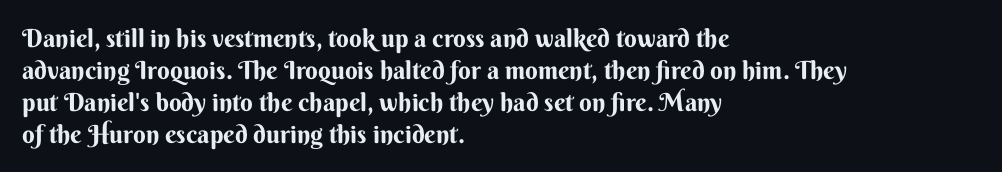
{"italic": "no", "bold": "yes", "underline": "no", "align": "left", "line_spacing": "normal", "line_spacing_ratio": 1.28, "letter_spacing": "normal", "letter_spacing_em": 0.0, "glyph_px": 25}
